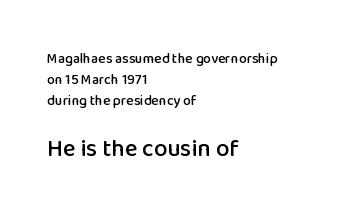
Which margin do the lines hug? The left one — the right edge is uneven. What stands out about the letter spacing? Nothing — it is the standard amount. Notice how descenders clear the ascenders below comfortably — that's standard leading. You can tell it's not italic because the verticals are truly vertical.
